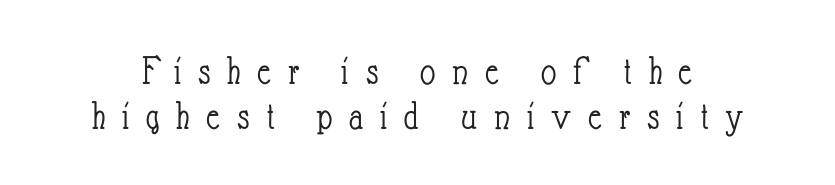
The image shows 42 px light, condensed type, upright; set tight line spacing (1.08x), unusually wide letter spacing (+0.4 em), not underlined; low stroke contrast and a small x-height.
